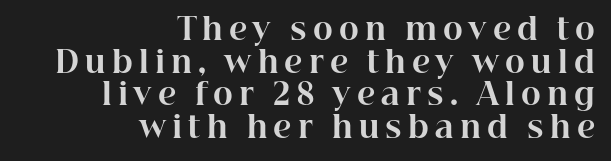
The image shows 30 px bold serif type, upright; set right-aligned, tight line spacing (1.09x), unusually wide letter spacing (+0.2 em), not underlined; high stroke contrast and a medium x-height.
